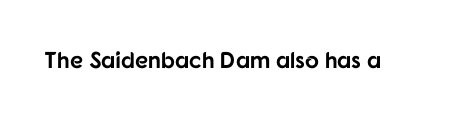
Q: Is the text bold? A: Yes.
Q: Is the text italic (slanted)? A: No, it is upright.
Q: Is the text underlined? A: No.
Q: Is the spacing between letters normal or unusually wide? A: Normal.
